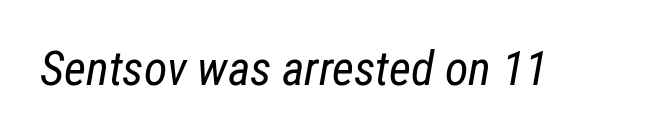
The image shows 48 px regular-weight, condensed type, italic (leaning right); set normal letter spacing, not underlined; low stroke contrast and a medium x-height.
